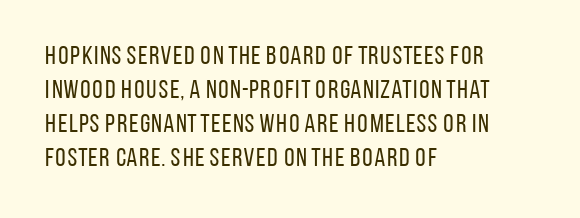
{"italic": "no", "bold": "no", "underline": "no", "align": "left", "line_spacing": "normal", "line_spacing_ratio": 1.31, "letter_spacing": "normal", "letter_spacing_em": 0.0, "glyph_px": 26}
